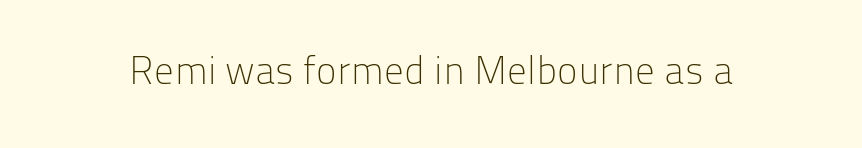
{"serif": "no", "italic": "no", "bold": "no", "weight": "light", "width": "normal", "stroke_contrast": "low", "x_height": "medium", "monospaced": "no", "underline": "no", "letter_spacing": "normal", "letter_spacing_em": 0.0, "glyph_px": 39}
